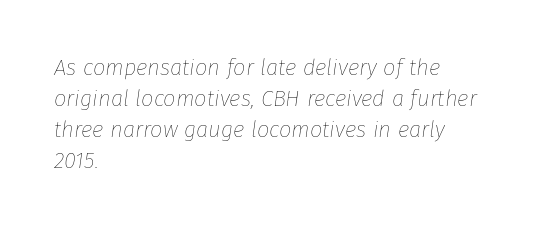
The image shows 22 px text type, italic (leaning right); set left-aligned, normal line spacing (1.41x), normal letter spacing, not underlined.
